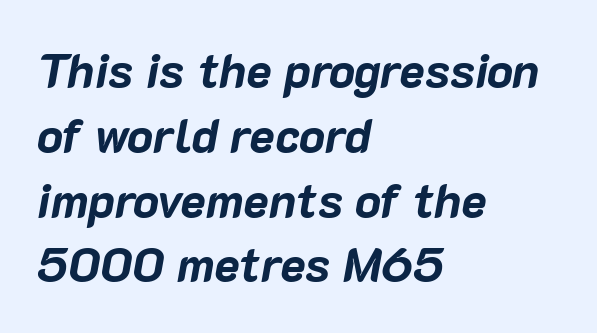
Q: Is the text bold? A: Yes.
Q: Is the text italic (slanted)? A: Yes, it leans right by about 10 degrees.
Q: Is the text underlined? A: No.
Q: How is the paragraph aligned? A: Left-aligned.
Q: Is the spacing between letters normal or unusually wide? A: Normal.
Q: Is the spacing between lines tight, normal or loose? A: Normal.
Q: Width (condensed, normal, or wide)? A: Normal.
Q: Stroke contrast? A: Low.
Q: x-height? A: Medium.
Q: Monospaced? A: No.
